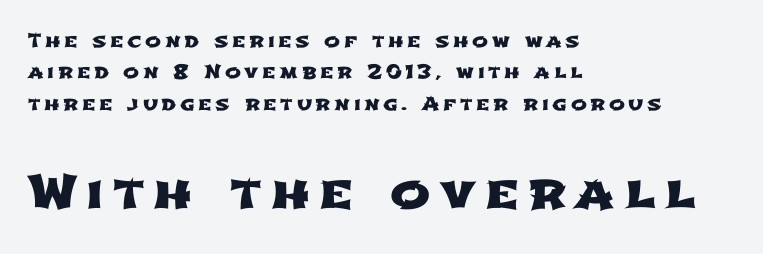
The space between consecutive lines is moderate. Quick note: underline off. Where is the straight margin? On the left. You could not count columns in this text — the font is proportionally spaced.
